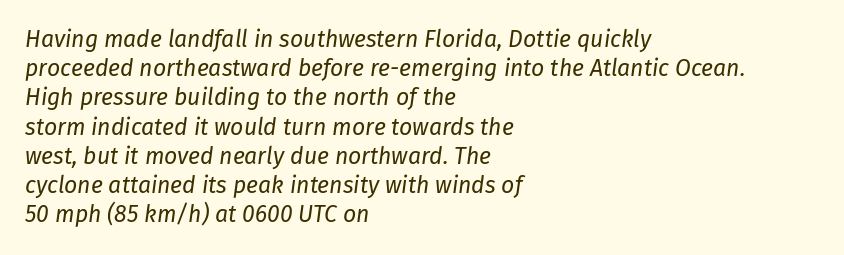
{"italic": "yes", "lean": "right", "slant_degrees": 8, "bold": "no", "underline": "no", "align": "left", "line_spacing": "normal", "line_spacing_ratio": 1.27, "letter_spacing": "normal", "letter_spacing_em": 0.0, "glyph_px": 23}
